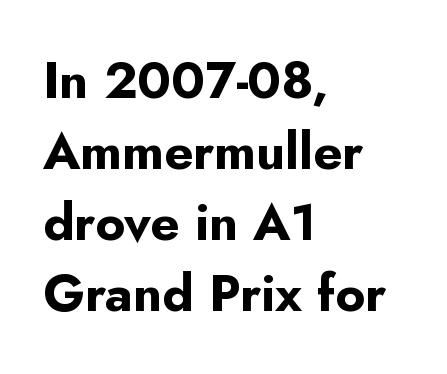
These lines are rendered in a variable-pitch font. A typesetter would call this leading conventional body-copy spacing. These lines are composed in type without serifs. Typesetter's note: full bold, strokes at maximum text heaviness.
